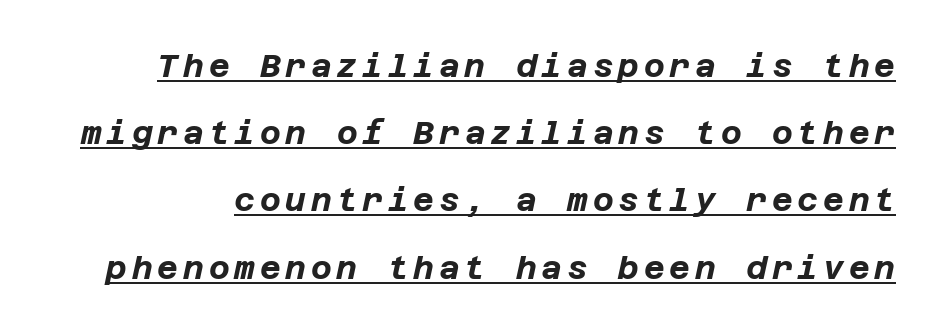
Q: Is the text bold? A: Yes.
Q: Is the text italic (slanted)? A: Yes, it leans right by about 12 degrees.
Q: Is the text underlined? A: Yes.
Q: Is the spacing between lines tight, normal or loose? A: Loose.
Q: Width (condensed, normal, or wide)? A: Normal.
Q: Stroke contrast? A: Low.
Q: x-height? A: Large.
